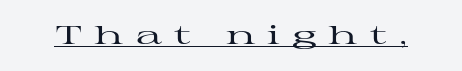
Q: Is the text italic (slanted)? A: No, it is upright.
Q: Is the text underlined? A: Yes.
Q: Is the spacing between letters normal or unusually wide? A: Unusually wide.
